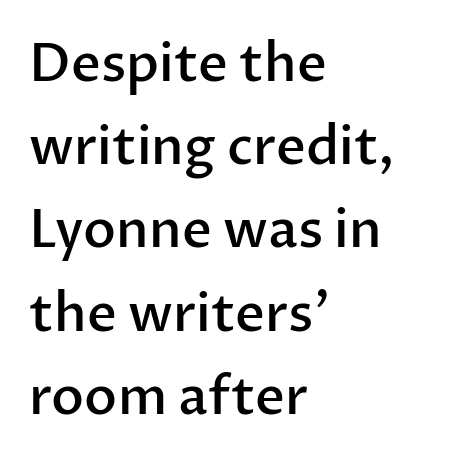
A fair bit of extra ink — the face is semibold, not bold. These lines stack with their left ends in a neat column. Check where the strokes stop: nothing finishes them off — pure sans. Note the varied advance widths — an 'i' is clearly narrower than an 'm'.
